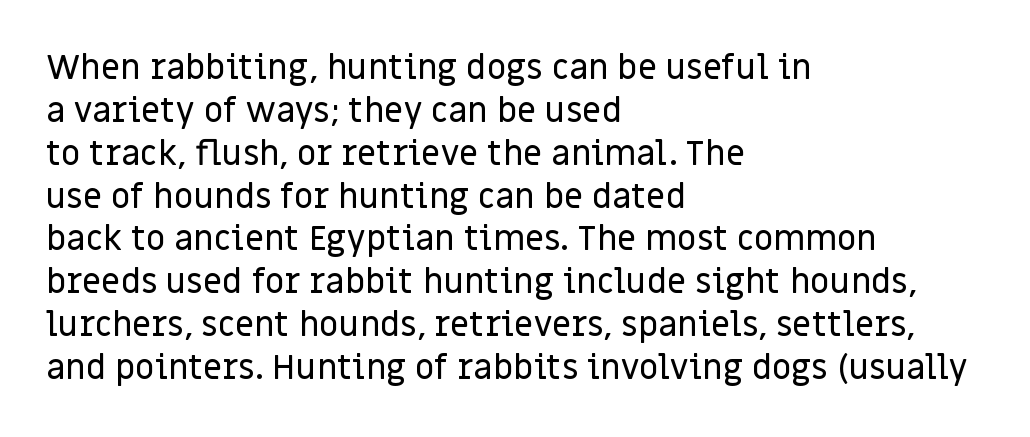
{"serif": "no", "italic": "no", "width": "normal", "stroke_contrast": "low", "x_height": "large", "monospaced": "no", "underline": "no", "align": "left", "line_spacing": "normal", "line_spacing_ratio": 1.26, "letter_spacing": "normal", "letter_spacing_em": 0.0, "glyph_px": 34}
